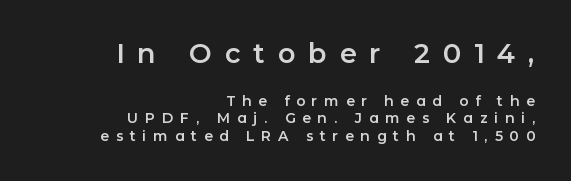
{"italic": "no", "underline": "no", "align": "right", "line_spacing": "normal", "line_spacing_ratio": 1.26, "letter_spacing": "wide", "letter_spacing_em": 0.48, "larger_block": "first", "size_ratio": 1.93, "glyph_px": 27}
